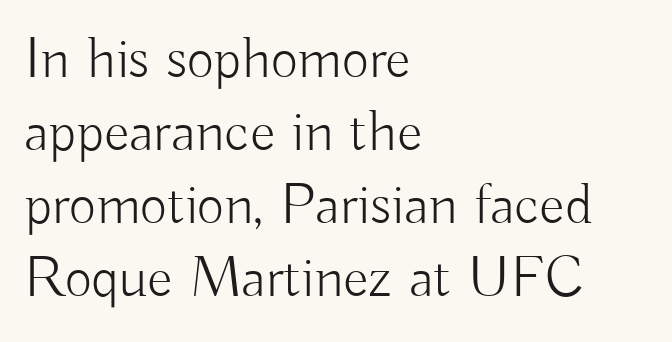
The image shows 59 px light sans-serif type, upright; set left-aligned, line spacing 1.24x, normal letter spacing, not underlined; low stroke contrast and a small x-height.
